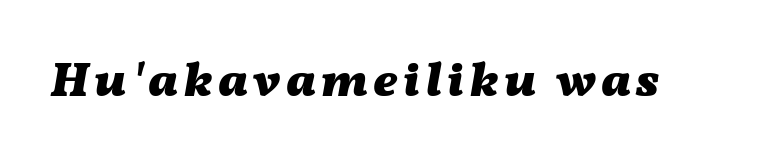
Q: Is the text bold? A: Yes.
Q: Is the text italic (slanted)? A: Yes, it leans right by about 11 degrees.
Q: Is the text underlined? A: No.
Q: Width (condensed, normal, or wide)? A: Wide.
Q: Stroke contrast? A: Medium.
Q: x-height? A: Medium.
Q: Monospaced? A: No.
